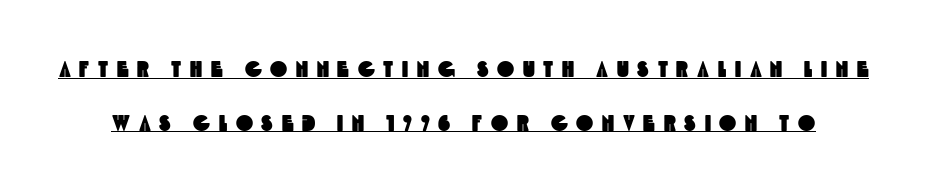
{"underline": "yes", "line_spacing": "loose", "line_spacing_ratio": 2.33, "letter_spacing": "wide", "letter_spacing_em": 0.38, "glyph_px": 23}
